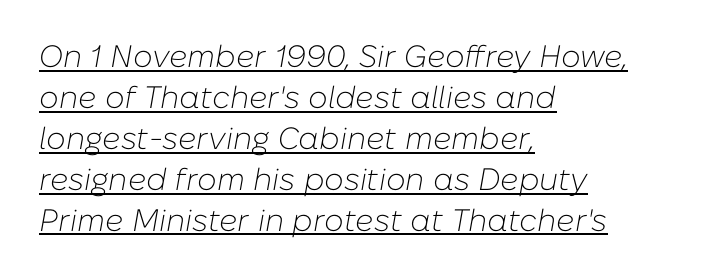
The image shows 31 px light type, italic (leaning right); set left-aligned, normal line spacing (1.32x), normal letter spacing, underlined; low stroke contrast and a medium x-height.
